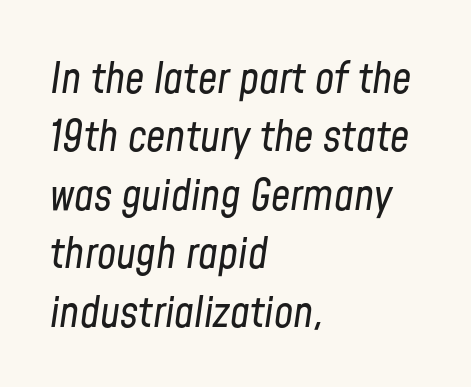
{"italic": "yes", "lean": "right", "slant_degrees": 8, "bold": "no", "weight": "regular", "width": "condensed", "stroke_contrast": "low", "x_height": "medium", "monospaced": "no", "underline": "no", "align": "left", "line_spacing": "normal", "line_spacing_ratio": 1.36, "letter_spacing": "normal", "letter_spacing_em": 0.0, "glyph_px": 43}
